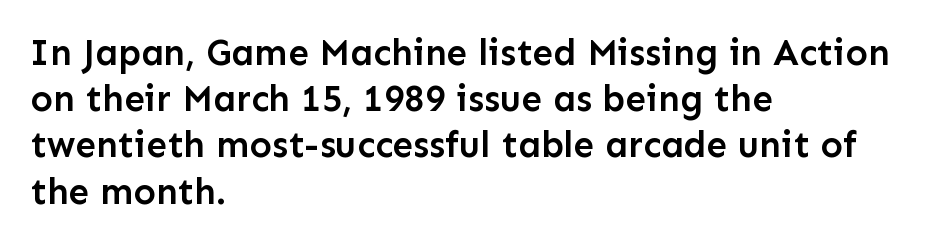
Here the designer chose a conventional face with non-uniform glyph widths. The words here are not underlined. No feet cap the strokes, marking this as sans-serif type. How heavy is the stroke? Medium-heavy — a semibold, shy of bold. The passage is arranged the way most books set body copy — flush left.
